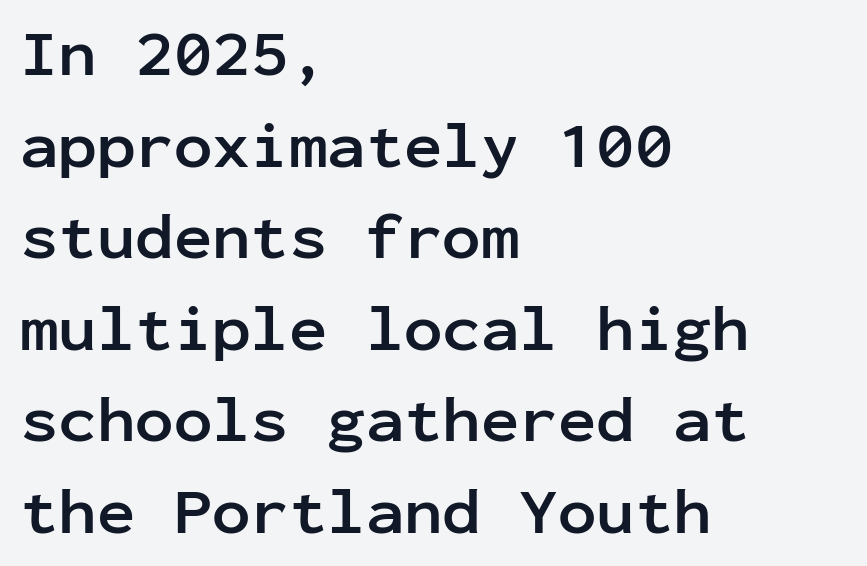
The image shows 64 px semibold sans-serif type, upright, monospaced; set left-aligned, normal line spacing (1.43x), normal letter spacing, not underlined; low stroke contrast and a medium x-height.
